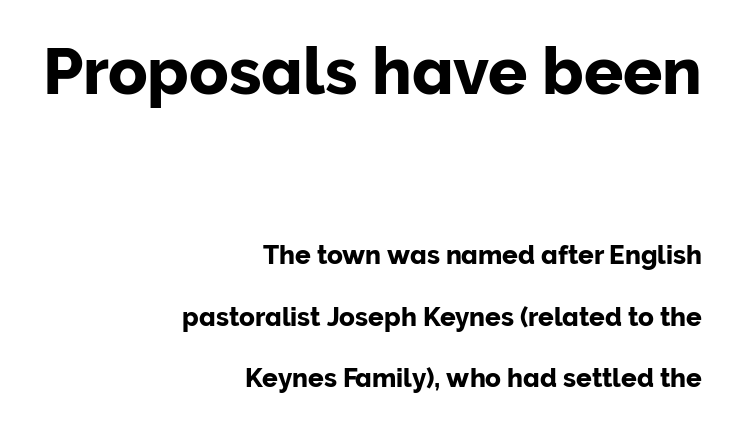
Q: Is the text italic (slanted)? A: No, it is upright.
Q: Is the typeface a serif or a sans-serif typeface? A: Sans-serif.
Q: Is the text underlined? A: No.
Q: How is the paragraph aligned? A: Right-aligned.
Q: Is the spacing between letters normal or unusually wide? A: Normal.
Q: Is the spacing between lines tight, normal or loose? A: Loose.
Q: Which block of text is set in a larger size, the first (top) or the second (bottom)? A: The first (top) one.
Q: Width (condensed, normal, or wide)? A: Normal.
Q: Stroke contrast? A: Low.
Q: x-height? A: Medium.
Q: Monospaced? A: No.
